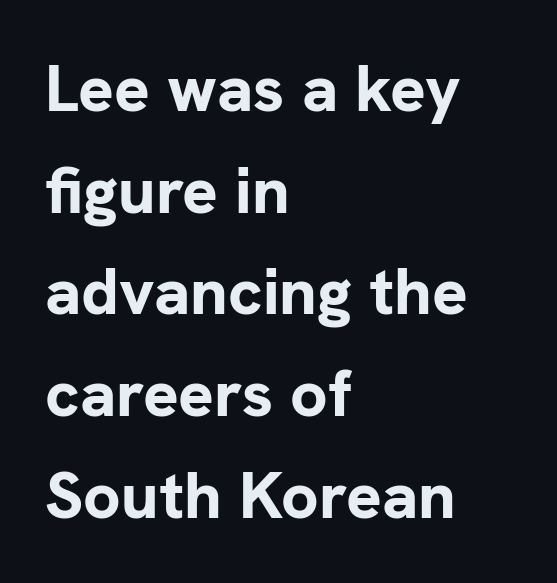
The axis of the letterforms is exactly vertical. These words are printed bold, with thick strokes throughout. Letterform terminals end flat and unadorned throughout the passage. How are the letters spaced? Ordinarily, with no added tracking.
